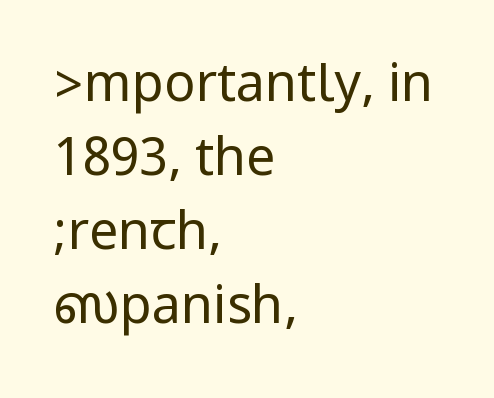
Q: Is the text bold? A: No.
Q: Is the text italic (slanted)? A: No, it is upright.
Q: Is the typeface a serif or a sans-serif typeface? A: Sans-serif.
Q: Is the text underlined? A: No.
Q: How is the paragraph aligned? A: Left-aligned.
Q: Is the spacing between letters normal or unusually wide? A: Normal.
Q: Is the spacing between lines tight, normal or loose? A: Normal.
Q: Width (condensed, normal, or wide)? A: Condensed.
Q: Stroke contrast? A: Low.
